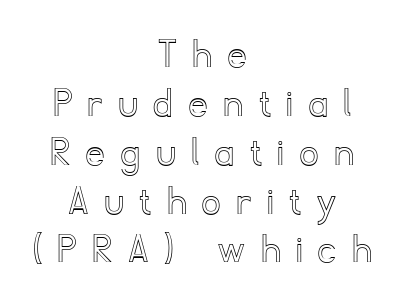
The image shows 44 px text type, upright; set centered, tight line spacing (1.11x), unusually wide letter spacing (+0.39 em), not underlined; a small x-height.
